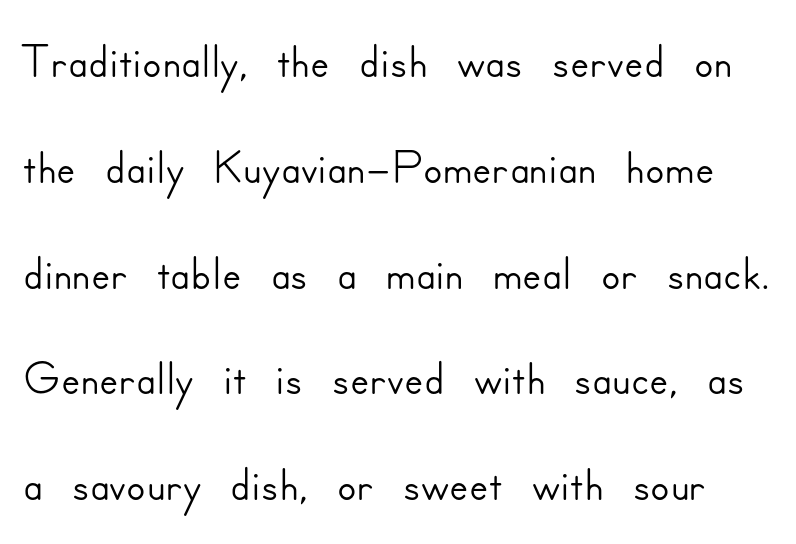
Proportional: the letters do not fall into vertical columns. Here the glyphs are tracked normally, forming tight word shapes. Lines of text with bare space underneath. A typesetter would mark this as roman, not italic. The block of text has a typical density, with ordinary space between rows.
